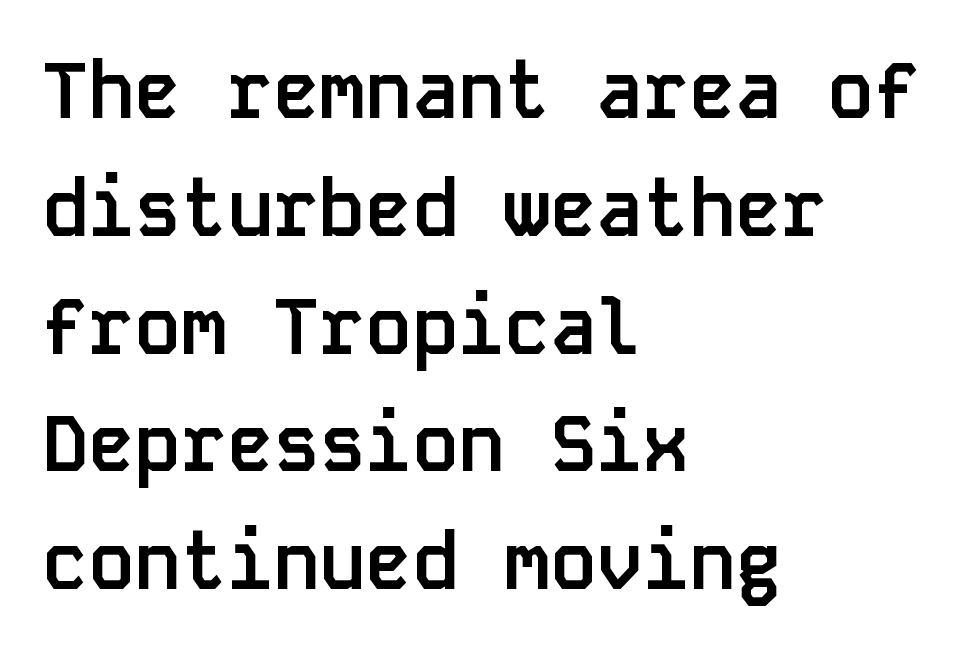
Successive baselines arrive at the customary interval. Bold? Absolutely — the strokes are thick and heavy. Check the space under the baseline: it is left empty. These lines are rendered in a fixed-pitch font. This is the regular roman posture of the typeface. Teacher's note: observe the even left margin — that is flush-left alignment.
